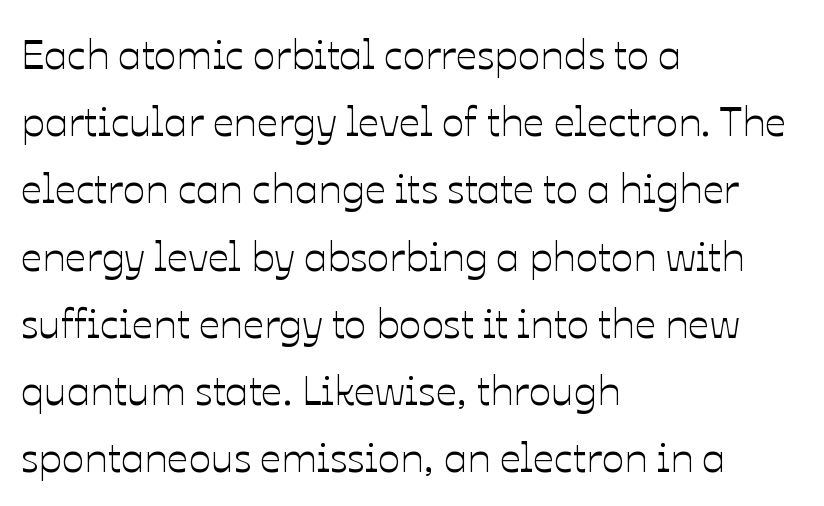
There is no visible air inserted between adjacent glyphs. Think of a printed novel: that variable character pitch is what you see here. Every row of glyphs begins at an identical x-position on the left. A roman cut, with each character standing at attention. A typesetter would call this leading conventional body-copy spacing.
